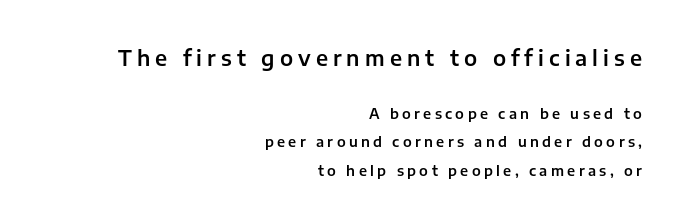
Q: Is the text italic (slanted)? A: No, it is upright.
Q: Is the text underlined? A: No.
Q: How is the paragraph aligned? A: Right-aligned.
Q: Is the spacing between letters normal or unusually wide? A: Unusually wide.
Q: Is the spacing between lines tight, normal or loose? A: Loose.
Q: Which block of text is set in a larger size, the first (top) or the second (bottom)? A: The first (top) one.
